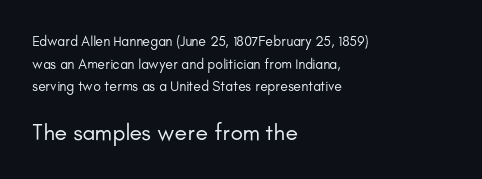
{"italic": "no", "bold": "no", "underline": "no", "align": "left", "line_spacing": "normal", "line_spacing_ratio": 1.61, "letter_spacing": "normal", "letter_spacing_em": 0.0, "larger_block": "second", "size_ratio": 1.64, "glyph_px": 23}
